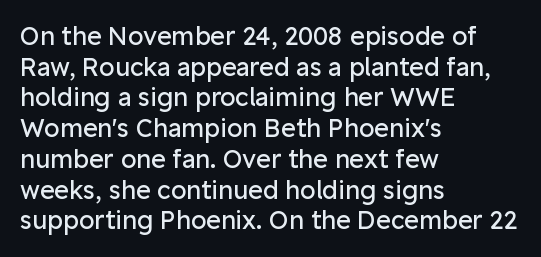
The image shows 25 px text type, upright; set left-aligned, line spacing 1.23x, normal letter spacing, not underlined.
